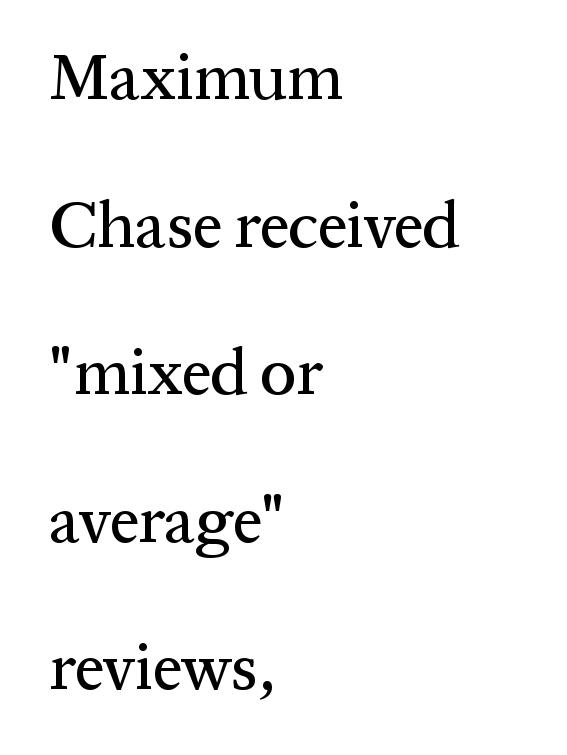
Q: Is the text italic (slanted)? A: No, it is upright.
Q: Is the typeface a serif or a sans-serif typeface? A: Serif.
Q: Is the text underlined? A: No.
Q: How is the paragraph aligned? A: Left-aligned.
Q: Is the spacing between letters normal or unusually wide? A: Normal.
Q: Is the spacing between lines tight, normal or loose? A: Loose.
Q: Width (condensed, normal, or wide)? A: Normal.
Q: Stroke contrast? A: Medium.
Q: x-height? A: Medium.
Q: Monospaced? A: No.
